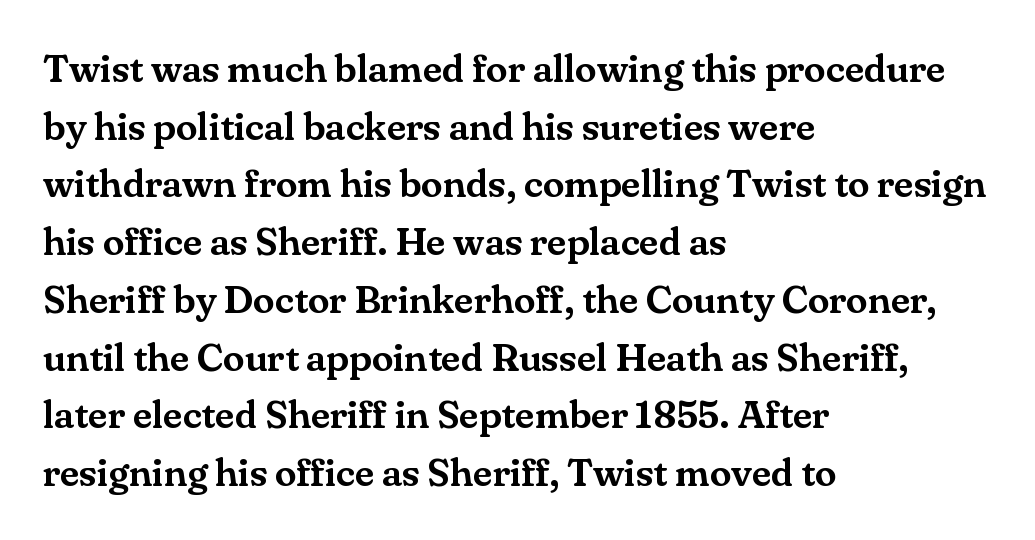
The passage shown is typed in a proportional face where columns would drift. These lines were composed using upright roman letters. The type family on display is of the serif kind. The type is set solid horizontally, with unmodified tracking. Left-aligned paragraph, ragged on the right. The passage shown is not underscored anywhere.
